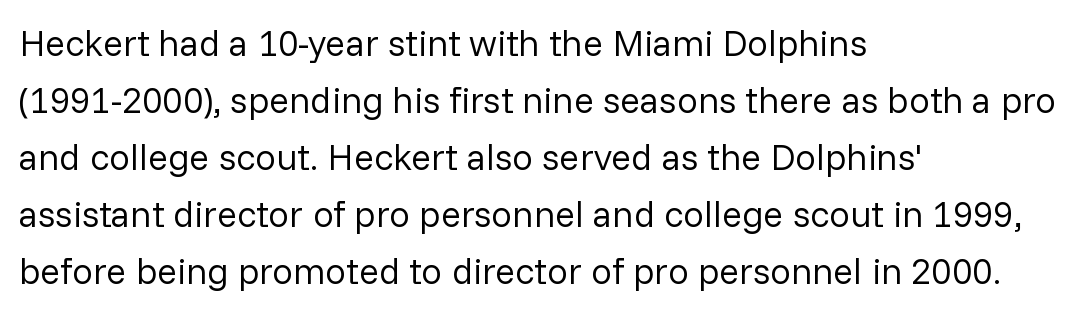
{"serif": "no", "italic": "no", "bold": "no", "weight": "regular", "width": "normal", "stroke_contrast": "low", "x_height": "medium", "monospaced": "no", "underline": "no", "align": "left", "line_spacing": "normal", "line_spacing_ratio": 1.54, "letter_spacing": "normal", "letter_spacing_em": 0.0, "glyph_px": 37}
